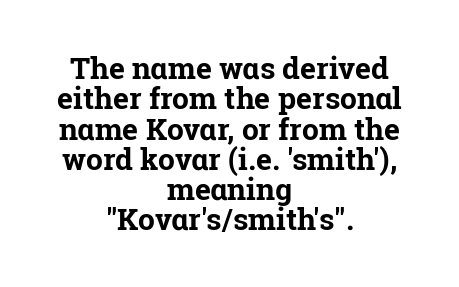
{"serif": "yes", "italic": "no", "bold": "yes", "weight": "bold", "width": "normal", "stroke_contrast": "low", "x_height": "medium", "monospaced": "no", "underline": "no", "align": "center", "line_spacing": "tight", "line_spacing_ratio": 1.01, "letter_spacing": "normal", "letter_spacing_em": 0.0, "glyph_px": 30}
